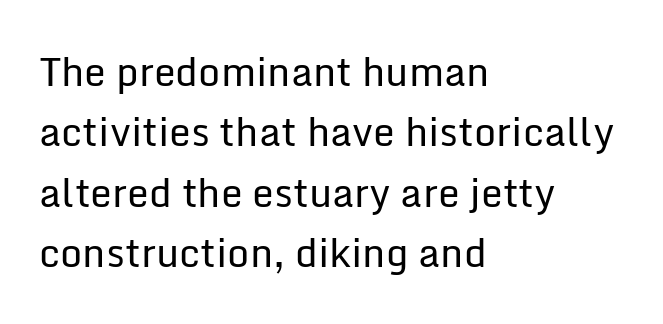
{"serif": "no", "italic": "no", "bold": "no", "weight": "regular", "width": "normal", "stroke_contrast": "low", "x_height": "medium", "monospaced": "no", "underline": "no", "align": "left", "line_spacing": "normal", "line_spacing_ratio": 1.55, "letter_spacing": "normal", "letter_spacing_em": 0.0, "glyph_px": 39}
